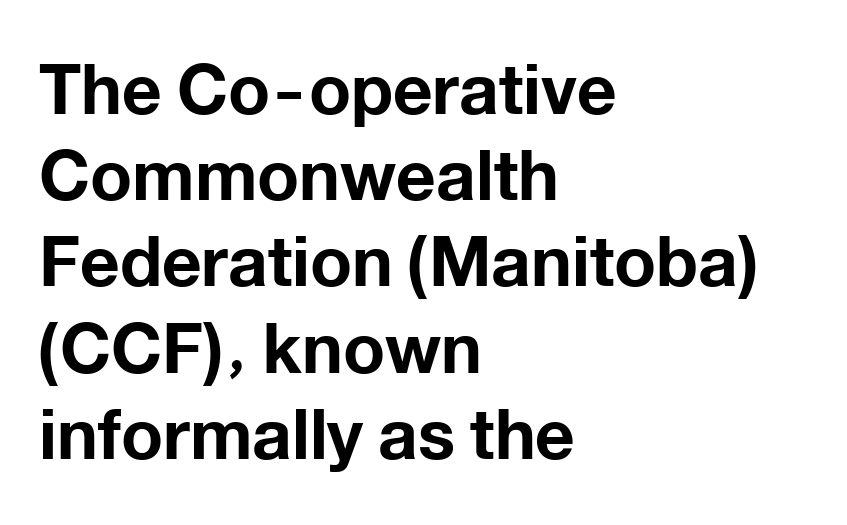
Q: Is the text bold? A: Yes.
Q: Is the text italic (slanted)? A: No, it is upright.
Q: Is the typeface a serif or a sans-serif typeface? A: Sans-serif.
Q: Is the text underlined? A: No.
Q: How is the paragraph aligned? A: Left-aligned.
Q: Is the spacing between letters normal or unusually wide? A: Normal.
Q: Is the spacing between lines tight, normal or loose? A: Normal.
Q: Width (condensed, normal, or wide)? A: Normal.
Q: Stroke contrast? A: Low.
Q: x-height? A: Medium.
Q: Monospaced? A: No.
